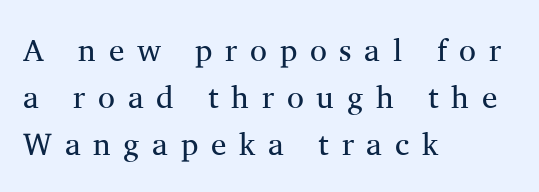
{"serif": "yes", "italic": "no", "bold": "no", "weight": "regular", "width": "normal", "stroke_contrast": "medium", "x_height": "medium", "monospaced": "no", "underline": "no", "align": "left", "line_spacing": "normal", "line_spacing_ratio": 1.51, "letter_spacing": "wide", "letter_spacing_em": 0.41, "glyph_px": 31}
